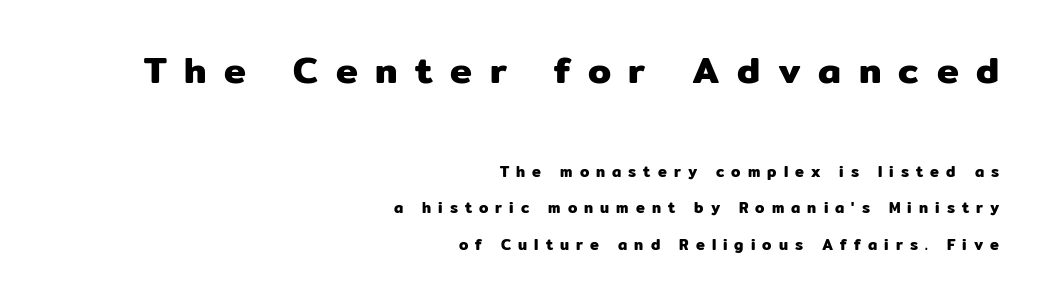
The rendering shrinks the type as you move from the upper chunk to the lower. A student would call this right alignment; a typographer would say flush right, rag left. The space directly below the letters is spotless. Spacing verdict: proportional, widths tailored to each character. Regarding leading, the lines here are spaced well apart.
